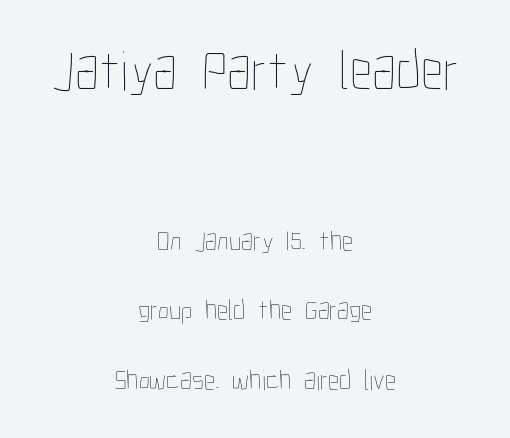
The image shows 56 px thin, condensed type, upright; set centered, loose line spacing (2.48x), normal letter spacing, not underlined; the first (top) block is 2.0x larger; low stroke contrast and a medium x-height.
